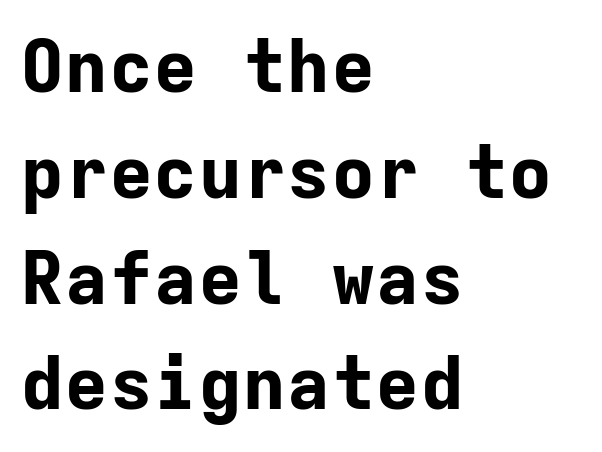
Q: Is the text bold? A: Yes.
Q: Is the text italic (slanted)? A: No, it is upright.
Q: Is the typeface a serif or a sans-serif typeface? A: Sans-serif.
Q: Is the text underlined? A: No.
Q: How is the paragraph aligned? A: Left-aligned.
Q: Is the spacing between letters normal or unusually wide? A: Normal.
Q: Is the spacing between lines tight, normal or loose? A: Normal.
Q: Width (condensed, normal, or wide)? A: Normal.
Q: Stroke contrast? A: Low.
Q: x-height? A: Medium.
Q: Monospaced? A: Yes.
